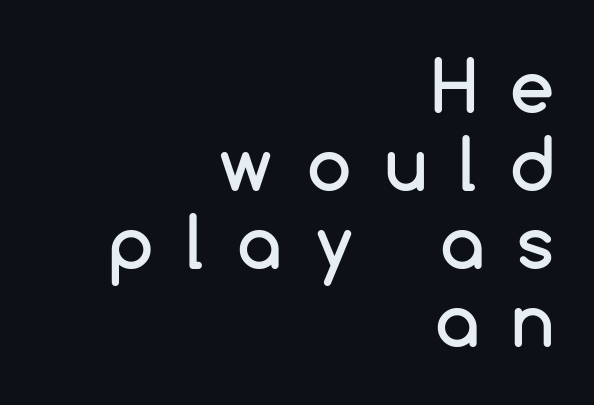
Q: Is the text italic (slanted)? A: No, it is upright.
Q: Is the typeface a serif or a sans-serif typeface? A: Sans-serif.
Q: Is the text underlined? A: No.
Q: How is the paragraph aligned? A: Right-aligned.
Q: Is the spacing between letters normal or unusually wide? A: Unusually wide.
Q: Is the spacing between lines tight, normal or loose? A: Tight.
Q: Width (condensed, normal, or wide)? A: Normal.
Q: Stroke contrast? A: Low.
Q: x-height? A: Medium.
Q: Monospaced? A: No.
